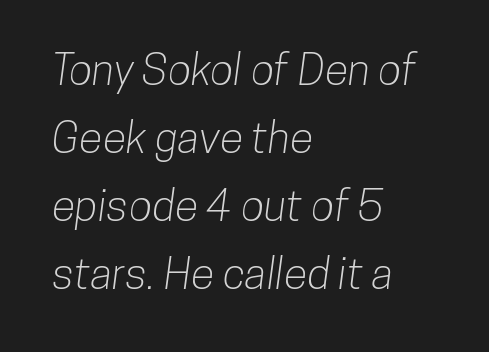
{"serif": "no", "width": "condensed", "stroke_contrast": "low", "x_height": "medium", "monospaced": "no", "underline": "no", "align": "left", "line_spacing": "normal", "line_spacing_ratio": 1.58, "letter_spacing": "normal", "letter_spacing_em": 0.0, "glyph_px": 43}
